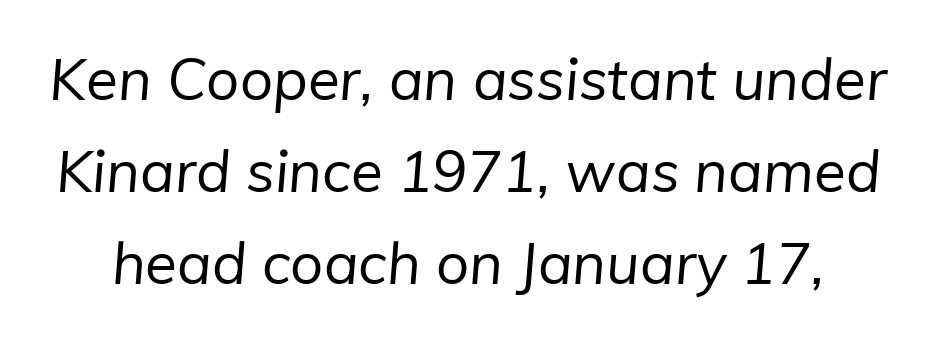
Q: Is the text bold? A: No.
Q: Is the typeface a serif or a sans-serif typeface? A: Sans-serif.
Q: Is the text underlined? A: No.
Q: Is the spacing between letters normal or unusually wide? A: Normal.
Q: Is the spacing between lines tight, normal or loose? A: Normal.
Q: Width (condensed, normal, or wide)? A: Normal.
Q: Stroke contrast? A: Low.
Q: x-height? A: Medium.
Q: Monospaced? A: No.
